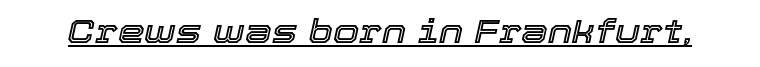
The font's italic variant was chosen for this text. This sample uses plain, unmodified letter spacing. A baseline rule has been typeset under these characters. Do the characters align in a grid? No, the font is proportional.
